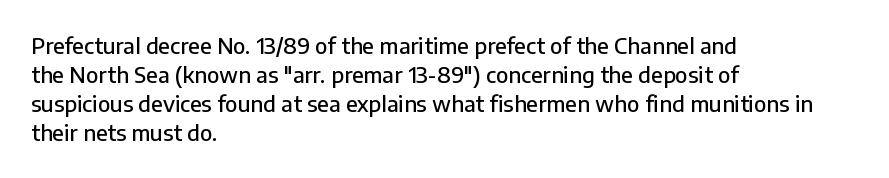
It's the straight-up-and-down kind of type. The horizontal fit of the characters is conventional and even. These lines are set flush left with a ragged right edge. Glance below the letters and you will spot only blank space.
